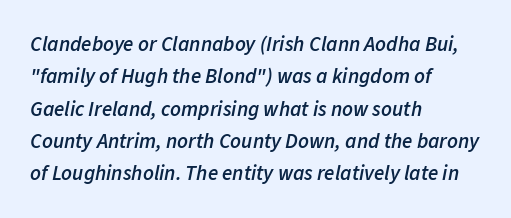
{"italic": "yes", "lean": "right", "slant_degrees": 11, "bold": "semi", "underline": "no", "align": "left", "line_spacing": "normal", "line_spacing_ratio": 1.54, "letter_spacing": "normal", "letter_spacing_em": 0.0, "glyph_px": 21}
